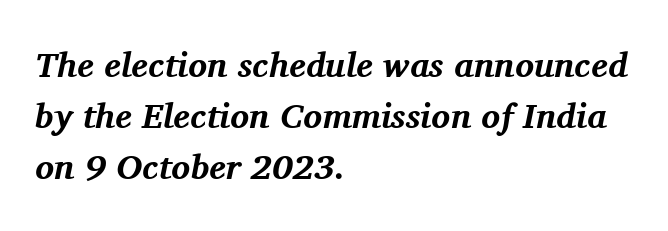
The characters display serif detailing at their extremities. Quick note: italic. Does the leading feel generous? No, just average. Compared with typical body copy, the letter spacing here is the same. Do the characters align in a grid? No, the font is proportional.
